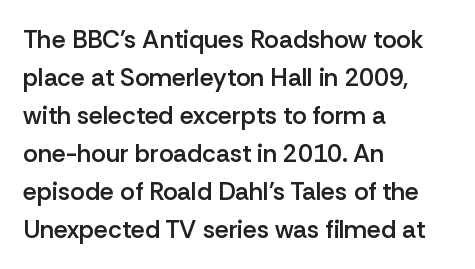
{"italic": "no", "bold": "semi", "underline": "no", "align": "left", "line_spacing": "normal", "line_spacing_ratio": 1.52, "letter_spacing": "normal", "letter_spacing_em": 0.0, "glyph_px": 25}
